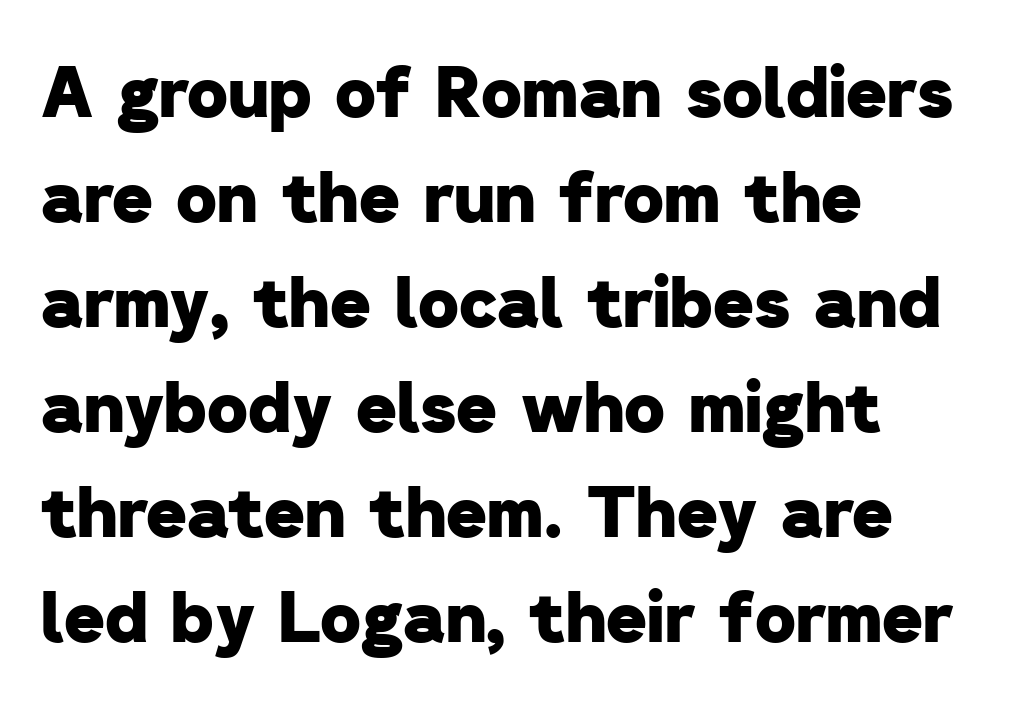
{"serif": "no", "bold": "yes", "weight": "heavy", "width": "normal", "stroke_contrast": "low", "x_height": "medium", "monospaced": "no", "underline": "no", "align": "left", "line_spacing": "normal", "line_spacing_ratio": 1.5, "letter_spacing": "normal", "letter_spacing_em": 0.0, "glyph_px": 70}
